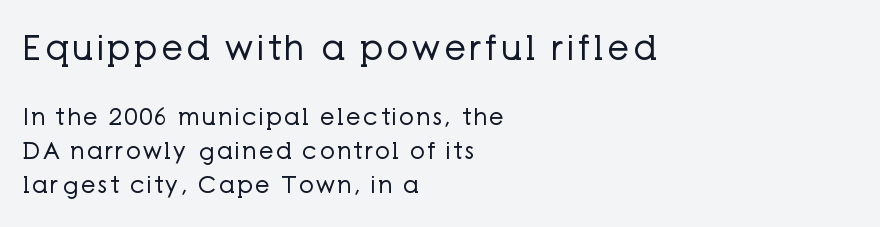
{"serif": "no", "italic": "no", "bold": "no", "weight": "regular", "width": "normal", "stroke_contrast": "low", "x_height": "medium", "monospaced": "no", "underline": "no", "align": "left", "line_spacing": "normal", "line_spacing_ratio": 1.47, "larger_block": "first", "size_ratio": 1.48, "glyph_px": 34}
